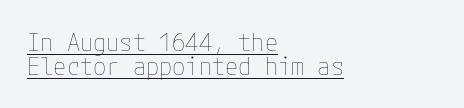
Vertical stems look standard width or narrower in stroke. Every word sits above its own underline. Interline gaps are noticeably narrow in this sample. Each word holds together tightly as a unit, with standard inter-letter gaps. Teacher's note: observe the even left margin — that is flush-left alignment. It's the straight-up-and-down kind of type.
